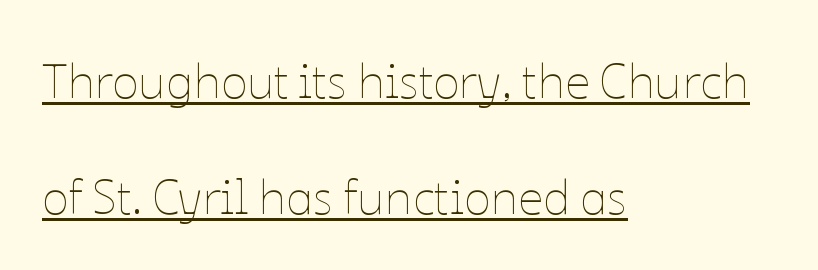
The image shows 49 px thin type, upright; set left-aligned, loose line spacing (2.36x), normal letter spacing, underlined; low stroke contrast and a medium x-height.
